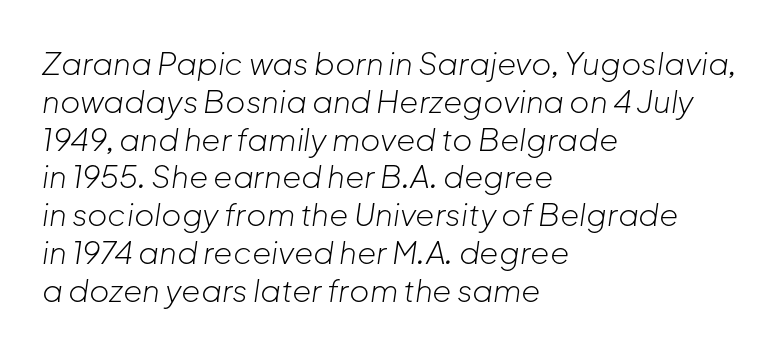
Q: Is the text bold? A: No.
Q: Is the text italic (slanted)? A: Yes, it leans right by about 8 degrees.
Q: Is the text underlined? A: No.
Q: How is the paragraph aligned? A: Left-aligned.
Q: Is the spacing between letters normal or unusually wide? A: Normal.
Q: Width (condensed, normal, or wide)? A: Normal.
Q: Stroke contrast? A: Low.
Q: x-height? A: Medium.
Q: Monospaced? A: No.
